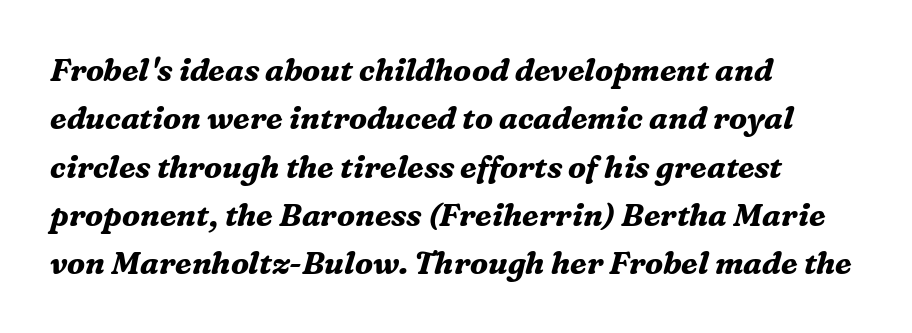
Q: Is the text bold? A: Yes.
Q: Is the text italic (slanted)? A: Yes, it leans right by about 16 degrees.
Q: Is the typeface a serif or a sans-serif typeface? A: Serif.
Q: Is the text underlined? A: No.
Q: How is the paragraph aligned? A: Left-aligned.
Q: Is the spacing between letters normal or unusually wide? A: Normal.
Q: Is the spacing between lines tight, normal or loose? A: Normal.
Q: Width (condensed, normal, or wide)? A: Normal.
Q: Stroke contrast? A: Medium.
Q: x-height? A: Medium.
Q: Monospaced? A: No.
